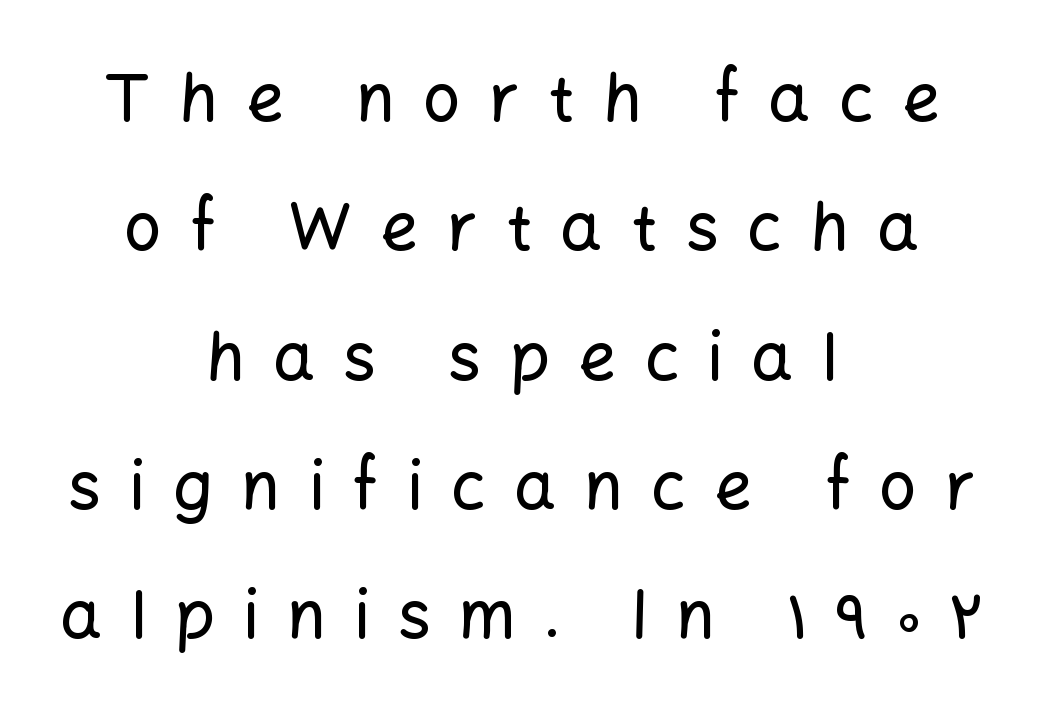
Q: Is the text italic (slanted)? A: No, it is upright.
Q: Is the typeface a serif or a sans-serif typeface? A: Sans-serif.
Q: Is the text underlined? A: No.
Q: How is the paragraph aligned? A: Centered.
Q: Is the spacing between letters normal or unusually wide? A: Unusually wide.
Q: Is the spacing between lines tight, normal or loose? A: Loose.
Q: Width (condensed, normal, or wide)? A: Normal.
Q: Stroke contrast? A: Low.
Q: x-height? A: Medium.
Q: Monospaced? A: No.
